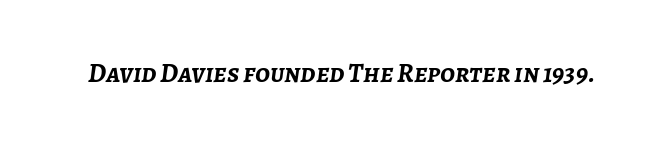
Q: Is the text bold? A: Yes.
Q: Is the text italic (slanted)? A: Yes, it leans right by about 7 degrees.
Q: Is the text underlined? A: No.
Q: Is the spacing between letters normal or unusually wide? A: Normal.
